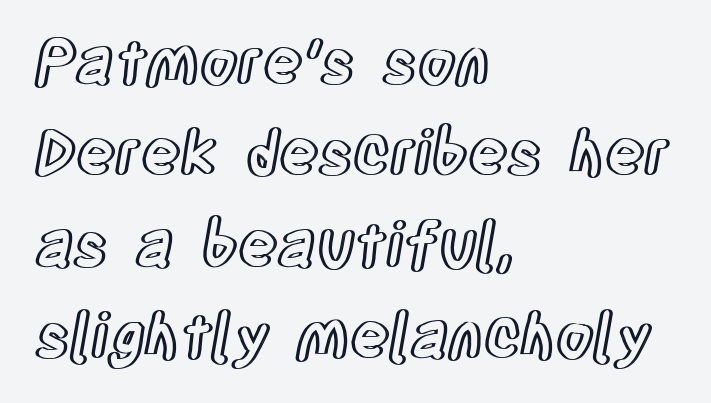
{"width": "condensed", "x_height": "large", "monospaced": "no", "underline": "no", "align": "left", "line_spacing": "normal", "line_spacing_ratio": 1.5, "letter_spacing": "normal", "letter_spacing_em": 0.0, "glyph_px": 61}
